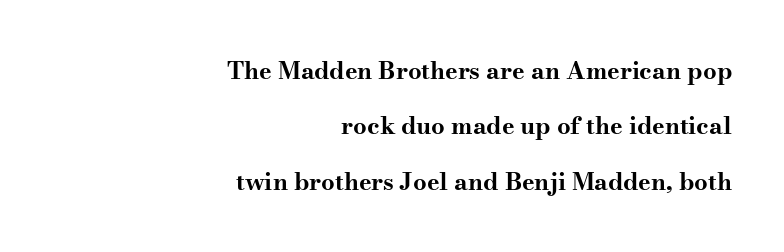
There is no visible air inserted between adjacent glyphs. Every row of glyphs terminates at an identical x-position on the right. The typography opts for an upright posture over an oblique one. Whoever set this chose breathing room over compactness in the vertical rhythm.
